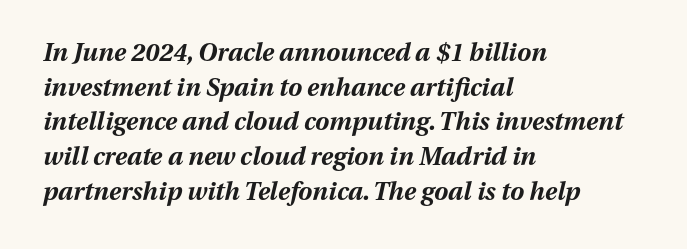
Inter-character spacing is left at the font's built-in metrics. The rendering anchors every line to the left-hand side. The space beneath each line is pristine and unruled. Pretty heavy lettering here — definitely bold.
